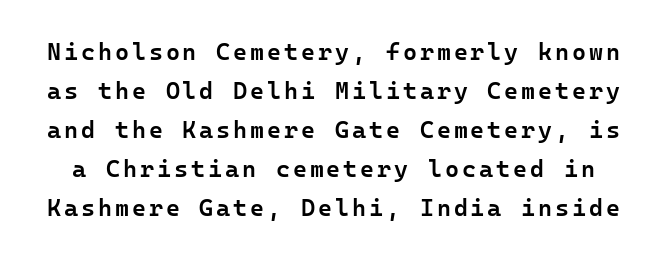
Upright lettering throughout. The area under the type is left untouched. Does the weight exceed regular? Yes, but only to semibold. How would I describe the line gaps? Plain and ordinary.
